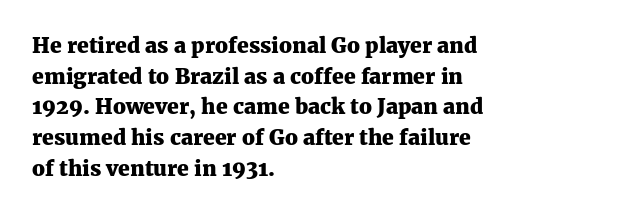
Glyph-to-glyph distance matches everyday printed text. If you drew a line through each stem, it would be perfectly vertical. Horizontal bands of white between lines are of average thickness. Type without underlining. The glyphs have the mass of a bold cut.
